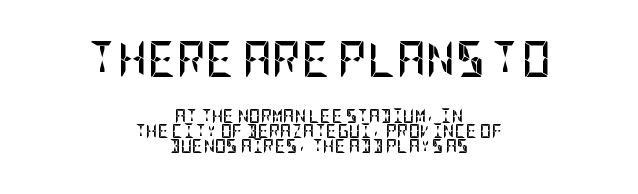
{"serif": "no", "italic": "no", "bold": "yes", "weight": "semibold", "width": "condensed", "stroke_contrast": "low", "x_height": "large", "underline": "no", "align": "center", "line_spacing": "tight", "line_spacing_ratio": 1.08, "letter_spacing": "normal", "letter_spacing_em": 0.0, "larger_block": "first", "size_ratio": 2.57, "glyph_px": 36}
